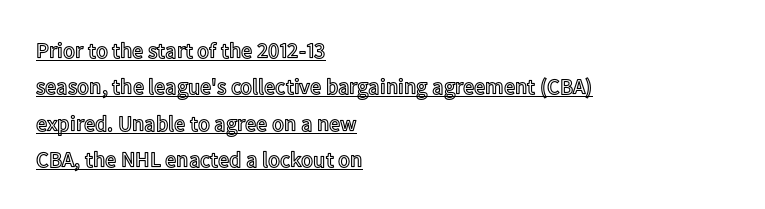
Leftover space on each line is placed entirely after the last word. The sample's only ornament is a line tracing under the words. Rendered with straight, roman letterforms. The face used here is rendered with its standard letterfit. The rendering uses a moderate line-height, typical for paragraphs.
